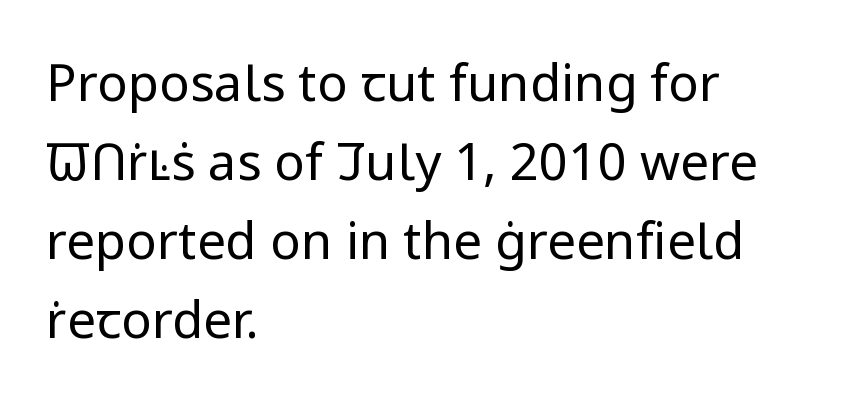
The passage shown has conventional tracking throughout. Where is the straight margin? On the left. Grotesque or geometric, the face here clearly has no serifs. One glance says typical: line gaps are just what's usual. The passage shown is typed in a proportional face where columns would drift. Check under the words: just untouched page.
